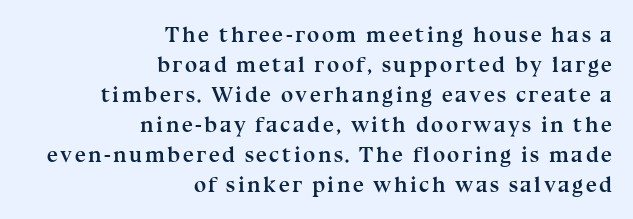
Q: Is the text bold? A: Yes.
Q: Is the text italic (slanted)? A: No, it is upright.
Q: Is the text underlined? A: No.
Q: How is the paragraph aligned? A: Right-aligned.
Q: Is the spacing between lines tight, normal or loose? A: Normal.
